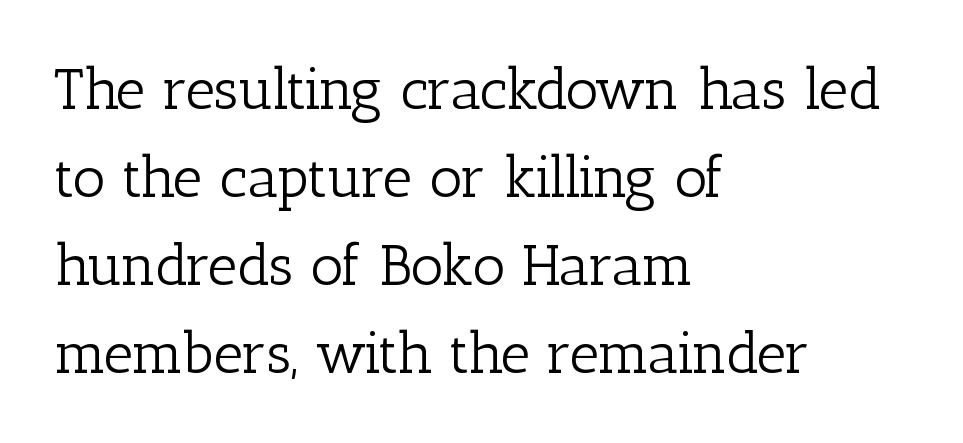
This sample keeps an unexceptional amount of space between lines. Italic: no, the glyphs are upright roman. Observe the ordinary spacing: letters are neighbours, not strangers. Are there feet on the stems? There are — it's a serif. Teacher's note: observe the even left margin — that is flush-left alignment.
